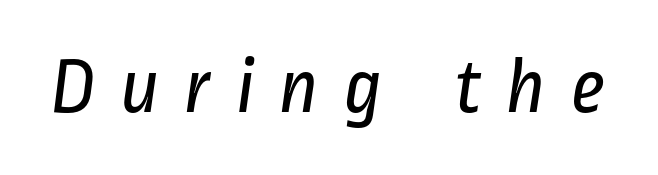
Q: Is the text bold? A: No.
Q: Is the typeface a serif or a sans-serif typeface? A: Sans-serif.
Q: Is the text underlined? A: No.
Q: Is the spacing between letters normal or unusually wide? A: Unusually wide.
Q: Width (condensed, normal, or wide)? A: Condensed.
Q: Stroke contrast? A: Low.
Q: x-height? A: Medium.
Q: Monospaced? A: No.
